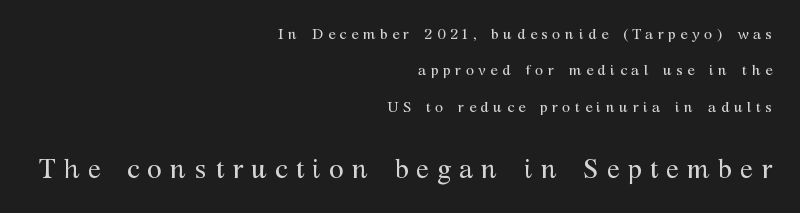
Ordinary non-slanted type is in use. Visually, the bottom section dominates because its glyphs are scaled up. The zone under the glyphs is completely vacant. The compositor pushed each line to the right boundary. Summary of weight: not heavy and not bold. This block would shrink considerably if given ordinary leading; it's expanded now.
